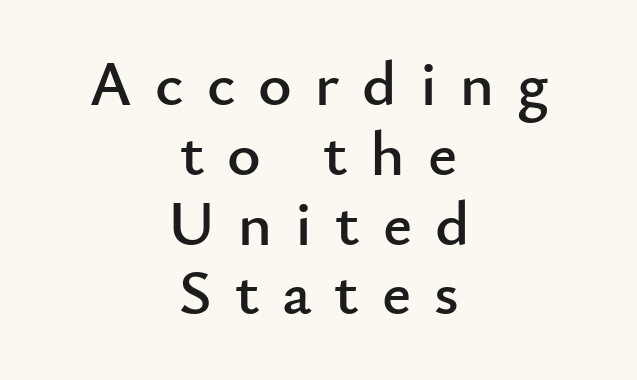
Q: Is the text italic (slanted)? A: No, it is upright.
Q: Is the typeface a serif or a sans-serif typeface? A: Sans-serif.
Q: Is the text underlined? A: No.
Q: How is the paragraph aligned? A: Centered.
Q: Is the spacing between letters normal or unusually wide? A: Unusually wide.
Q: Is the spacing between lines tight, normal or loose? A: Tight.
Q: Width (condensed, normal, or wide)? A: Normal.
Q: Stroke contrast? A: Low.
Q: x-height? A: Small.
Q: Monospaced? A: No.
